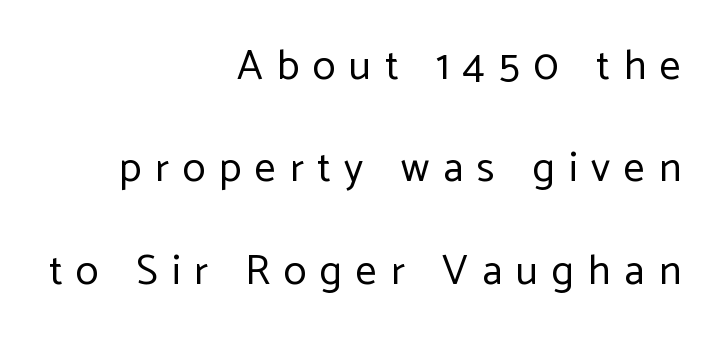
The line-height multiplier appears high, well above default. The tracking reads as deliberately expanded to a designer's eye. A typesetter would call this proportional, since set widths differ per character. Is this a heavy cut? Hardly; it is regular or lighter.
